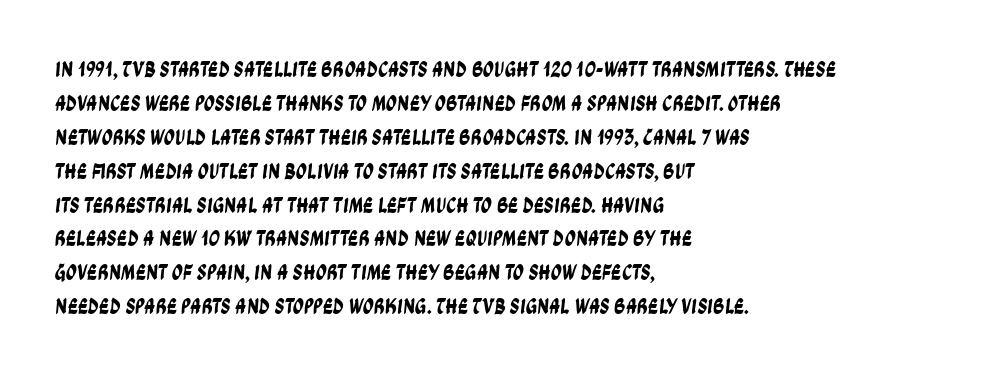
{"underline": "no", "align": "left", "line_spacing": "normal", "line_spacing_ratio": 1.54, "letter_spacing": "normal", "letter_spacing_em": 0.0, "glyph_px": 22}
